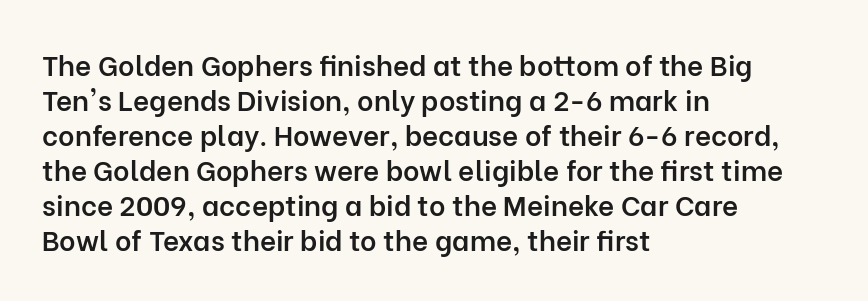
The image shows 28 px semibold sans-serif type, upright; set left-aligned, normal line spacing (1.25x), normal letter spacing, not underlined; low stroke contrast and a medium x-height.
